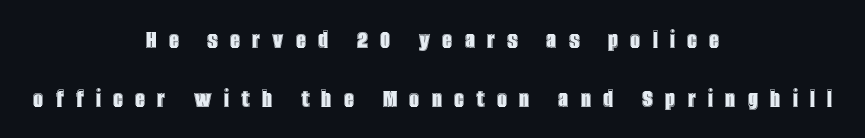
Q: Is the text italic (slanted)? A: No, it is upright.
Q: Is the text underlined? A: No.
Q: How is the paragraph aligned? A: Centered.
Q: Is the spacing between letters normal or unusually wide? A: Unusually wide.
Q: Is the spacing between lines tight, normal or loose? A: Loose.
Q: Width (condensed, normal, or wide)? A: Condensed.
Q: x-height? A: Large.
Q: Monospaced? A: No.
